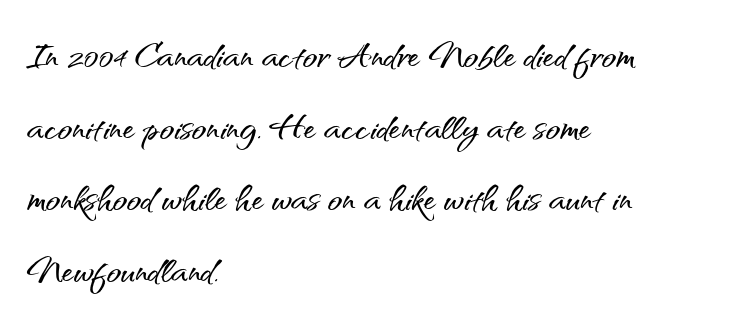
Q: Is the text italic (slanted)? A: Yes.
Q: Is the typeface a serif or a sans-serif typeface? A: Sans-serif.
Q: Is the text underlined? A: No.
Q: How is the paragraph aligned? A: Left-aligned.
Q: Is the spacing between letters normal or unusually wide? A: Normal.
Q: Is the spacing between lines tight, normal or loose? A: Normal.
Q: Width (condensed, normal, or wide)? A: Normal.
Q: Stroke contrast? A: Medium.
Q: x-height? A: Small.
Q: Monospaced? A: No.
